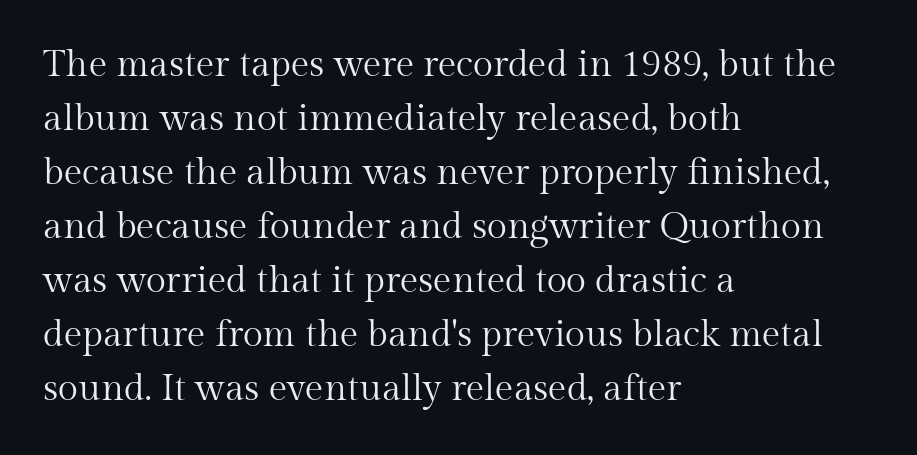
Q: Is the text bold? A: No.
Q: Is the text italic (slanted)? A: No, it is upright.
Q: Is the typeface a serif or a sans-serif typeface? A: Serif.
Q: Is the text underlined? A: No.
Q: How is the paragraph aligned? A: Left-aligned.
Q: Is the spacing between letters normal or unusually wide? A: Normal.
Q: Is the spacing between lines tight, normal or loose? A: Normal.
Q: Width (condensed, normal, or wide)? A: Normal.
Q: Stroke contrast? A: Medium.
Q: x-height? A: Medium.
Q: Monospaced? A: No.
